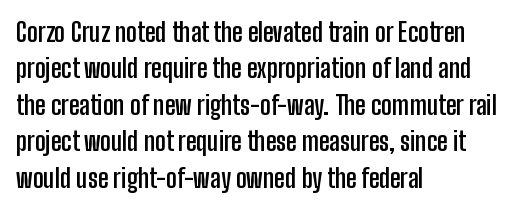
{"italic": "no", "bold": "yes", "underline": "no", "align": "left", "line_spacing": "normal", "line_spacing_ratio": 1.4, "letter_spacing": "normal", "letter_spacing_em": 0.0, "glyph_px": 26}
